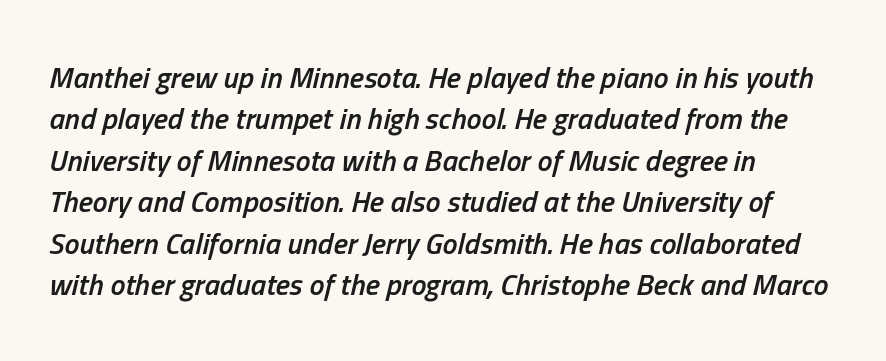
The image shows 30 px semibold, condensed type, italic (leaning right); set left-aligned, normal line spacing (1.38x), normal letter spacing, not underlined; low stroke contrast and a medium x-height.
